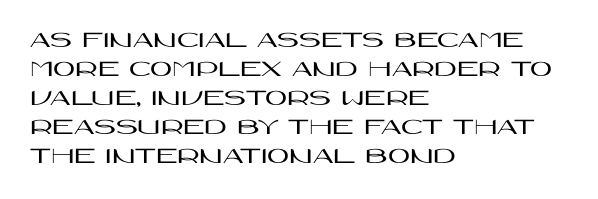
Q: Is the text italic (slanted)? A: No, it is upright.
Q: Is the text underlined? A: No.
Q: How is the paragraph aligned? A: Left-aligned.
Q: Is the spacing between letters normal or unusually wide? A: Normal.
